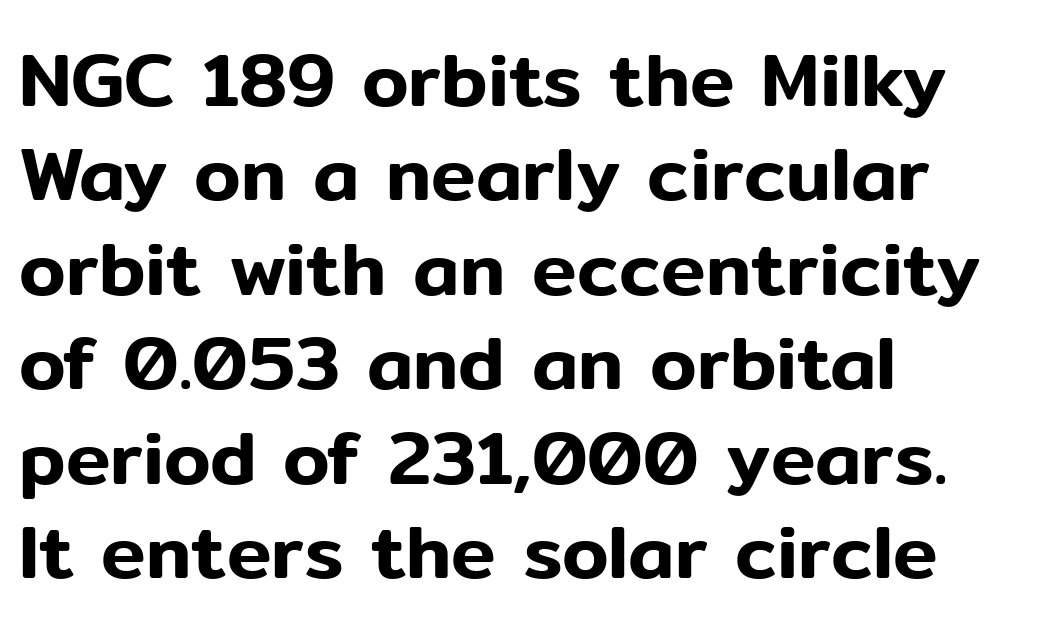
The image shows 75 px sans-serif type, upright; set left-aligned, normal line spacing (1.26x), normal letter spacing, not underlined; low stroke contrast and a medium x-height.
